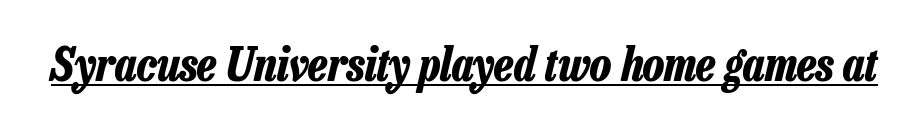
Q: Is the text bold? A: Yes.
Q: Is the text italic (slanted)? A: Yes, it leans right by about 13 degrees.
Q: Is the text underlined? A: Yes.
Q: Is the spacing between letters normal or unusually wide? A: Normal.
Q: Width (condensed, normal, or wide)? A: Condensed.
Q: Stroke contrast? A: Low.
Q: x-height? A: Medium.
Q: Monospaced? A: No.
